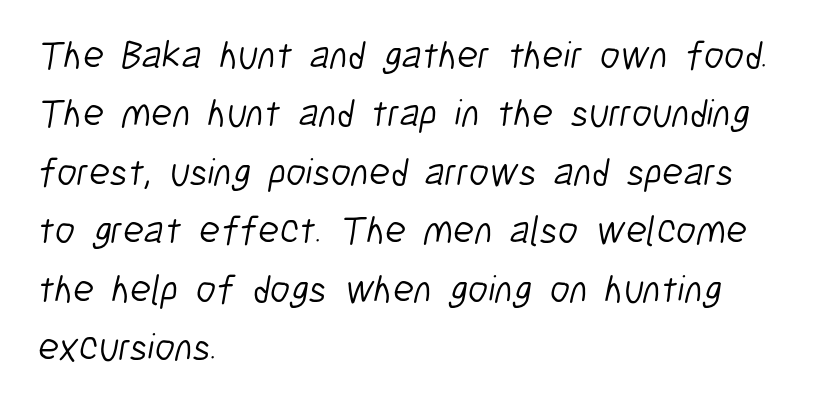
{"serif": "no", "bold": "no", "weight": "light", "width": "condensed", "stroke_contrast": "low", "x_height": "medium", "monospaced": "no", "underline": "no", "align": "left", "line_spacing": "normal", "line_spacing_ratio": 1.5, "letter_spacing": "normal", "letter_spacing_em": 0.0, "glyph_px": 39}
